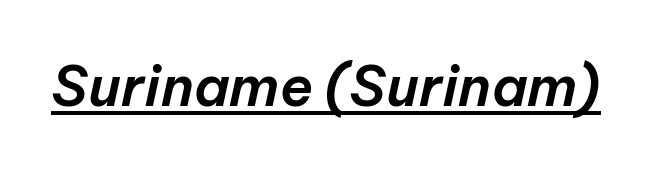
The image shows 55 px text type, italic (leaning right); set normal letter spacing, underlined; low stroke contrast and a medium x-height.
